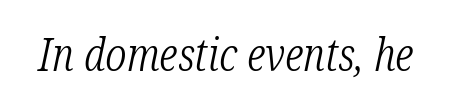
Q: Is the text bold? A: No.
Q: Is the text italic (slanted)? A: Yes, it leans right by about 12 degrees.
Q: Is the typeface a serif or a sans-serif typeface? A: Serif.
Q: Is the text underlined? A: No.
Q: Is the spacing between letters normal or unusually wide? A: Normal.
Q: Width (condensed, normal, or wide)? A: Condensed.
Q: Stroke contrast? A: Low.
Q: x-height? A: Medium.
Q: Monospaced? A: No.
